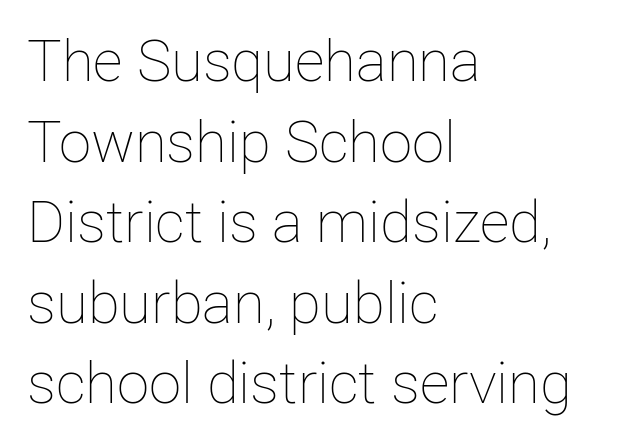
Q: Is the text bold? A: No.
Q: Is the text italic (slanted)? A: No, it is upright.
Q: Is the text underlined? A: No.
Q: How is the paragraph aligned? A: Left-aligned.
Q: Is the spacing between letters normal or unusually wide? A: Normal.
Q: Is the spacing between lines tight, normal or loose? A: Normal.
Q: Width (condensed, normal, or wide)? A: Normal.
Q: Stroke contrast? A: Low.
Q: x-height? A: Medium.
Q: Monospaced? A: No.
